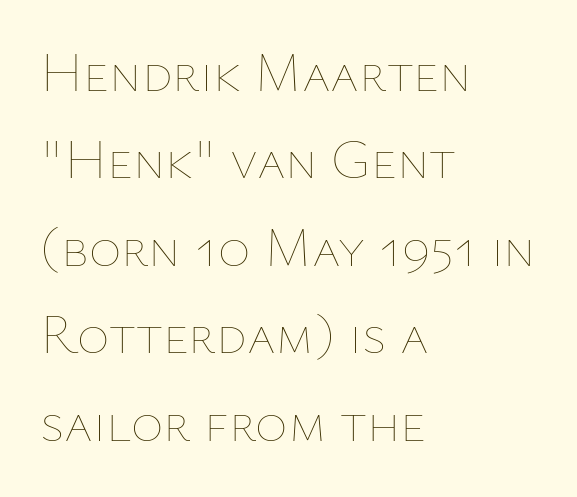
The letters advance in unequal steps, a hallmark of proportional type. Horizontal alignment here is leftward, the default for most running prose. This rendering leaves character spacing at its baseline value. Compared with a typical body face, this is equally light or lighter still. Honestly, the row spacing looks completely unremarkable.
